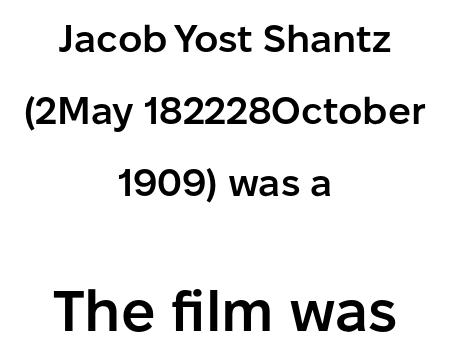
Q: Is the text bold? A: Semi-bold.
Q: Is the text italic (slanted)? A: No, it is upright.
Q: Is the typeface a serif or a sans-serif typeface? A: Sans-serif.
Q: Is the text underlined? A: No.
Q: How is the paragraph aligned? A: Centered.
Q: Is the spacing between letters normal or unusually wide? A: Normal.
Q: Is the spacing between lines tight, normal or loose? A: Loose.
Q: Which block of text is set in a larger size, the first (top) or the second (bottom)? A: The second (bottom) one.
Q: Width (condensed, normal, or wide)? A: Normal.
Q: Stroke contrast? A: Low.
Q: x-height? A: Medium.
Q: Monospaced? A: No.
